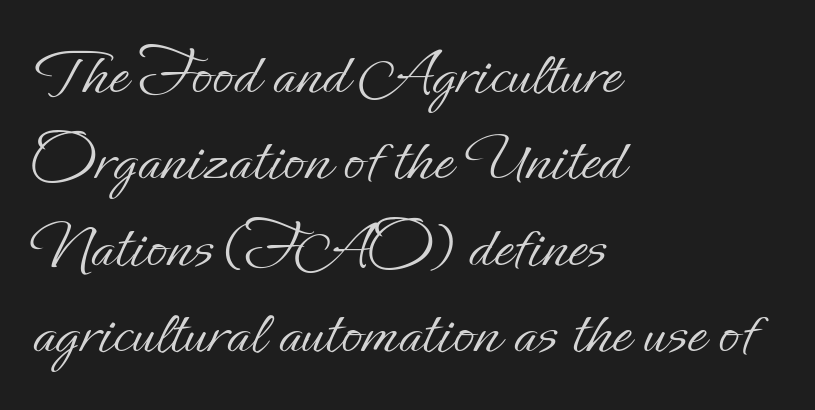
{"bold": "no", "weight": "light", "width": "normal", "stroke_contrast": "low", "x_height": "small", "monospaced": "no", "underline": "no", "align": "left", "line_spacing": "normal", "line_spacing_ratio": 1.27, "letter_spacing": "normal", "letter_spacing_em": 0.0, "glyph_px": 68}
